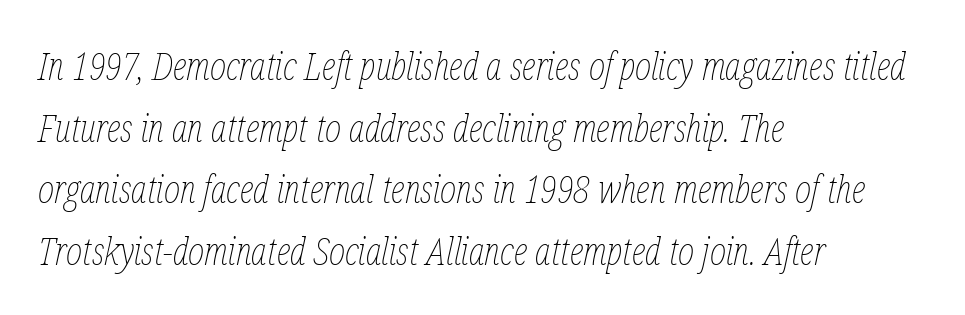
Visually the block forms a straight wall on the left and a jagged coastline on the right. Rows of type keep a routine distance in the vertical direction. Is this a fixed-width face? No — the glyphs have proportional, varying widths. Counters stay open thanks to moderate or lighter strokes. Quick note: underline off.
